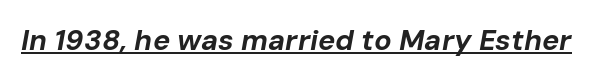
{"italic": "yes", "lean": "right", "slant_degrees": 10, "bold": "yes", "weight": "bold", "width": "normal", "stroke_contrast": "low", "x_height": "medium", "monospaced": "no", "underline": "yes", "letter_spacing": "normal", "letter_spacing_em": 0.0, "glyph_px": 29}
